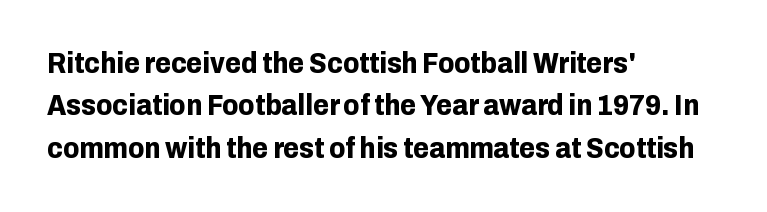
Q: Is the text bold? A: Yes.
Q: Is the text italic (slanted)? A: No, it is upright.
Q: Is the typeface a serif or a sans-serif typeface? A: Sans-serif.
Q: Is the text underlined? A: No.
Q: How is the paragraph aligned? A: Left-aligned.
Q: Is the spacing between letters normal or unusually wide? A: Normal.
Q: Is the spacing between lines tight, normal or loose? A: Normal.
Q: Width (condensed, normal, or wide)? A: Normal.
Q: Stroke contrast? A: Low.
Q: x-height? A: Medium.
Q: Monospaced? A: No.
